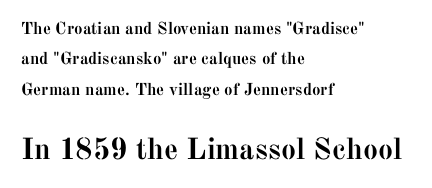
A typesetter would label this face a serif. The letters in the lower block stand taller than those in the block above. Observe the ordinary spacing: letters are neighbours, not strangers. Reading down the block, your eye returns to a fixed left position each line. Looks like regular typesetting: each glyph gets only the width it needs. The letters stand upright; this is a roman face.
